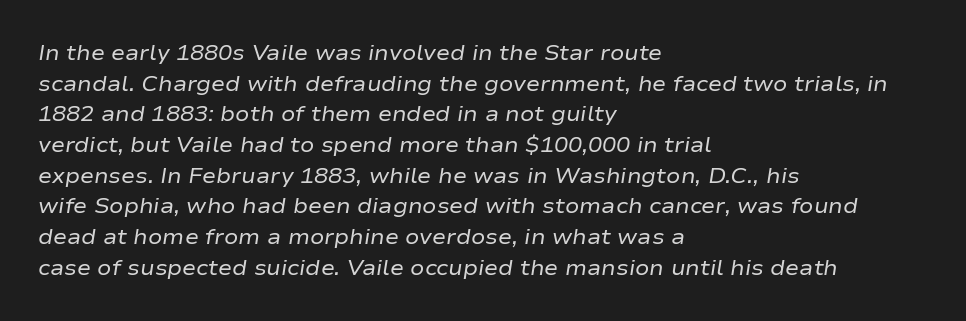
{"italic": "yes", "lean": "right", "slant_degrees": 9, "bold": "no", "underline": "no", "align": "left", "line_spacing": "normal", "line_spacing_ratio": 1.46, "letter_spacing": "normal", "letter_spacing_em": 0.0, "glyph_px": 21}
